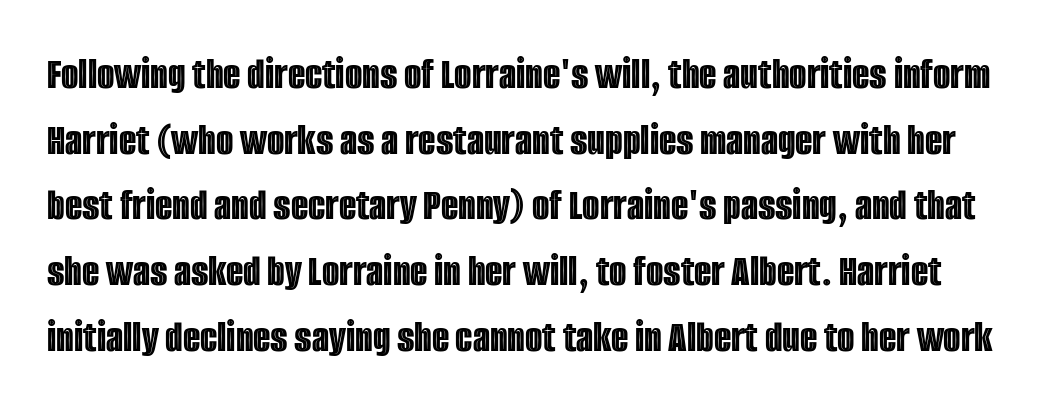
The image shows 45 px condensed type, upright; set normal line spacing (1.46x), normal letter spacing, not underlined; a large x-height.
